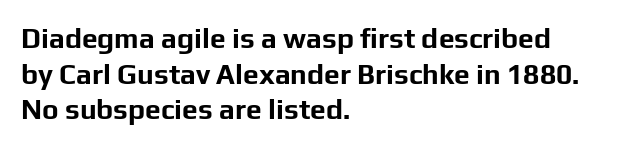
Q: Is the text bold? A: Yes.
Q: Is the text italic (slanted)? A: No, it is upright.
Q: Is the typeface a serif or a sans-serif typeface? A: Sans-serif.
Q: Is the text underlined? A: No.
Q: How is the paragraph aligned? A: Left-aligned.
Q: Is the spacing between letters normal or unusually wide? A: Normal.
Q: Is the spacing between lines tight, normal or loose? A: Normal.
Q: Width (condensed, normal, or wide)? A: Normal.
Q: Stroke contrast? A: Low.
Q: x-height? A: Medium.
Q: Monospaced? A: No.
